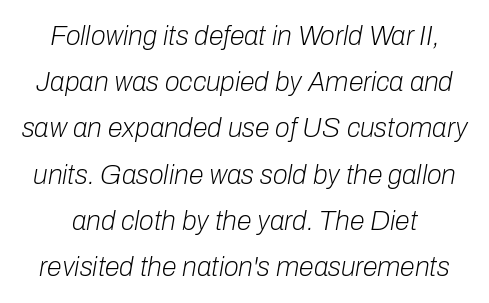
Slant detected: the letters are inclined. The face used here is rendered with its standard letterfit. The space beneath each line is pristine and unruled. Summary of weight: not heavy and not bold.
